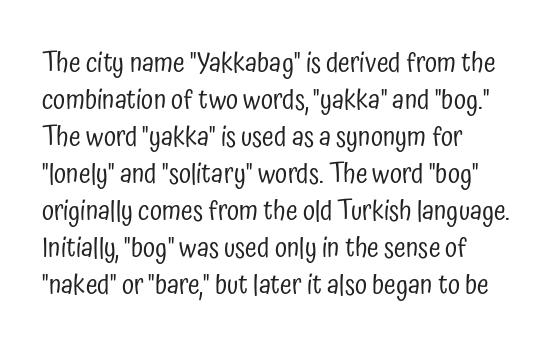
Reading down the block, your eye returns to a fixed left position each line. Tall strokes in this sample are plumb rather than angled. The rendering uses a moderate line-height, typical for paragraphs. This is not heavy type; no bold has been used. Any mark beneath the type? The region is blank. Each word holds together tightly as a unit, with standard inter-letter gaps.
